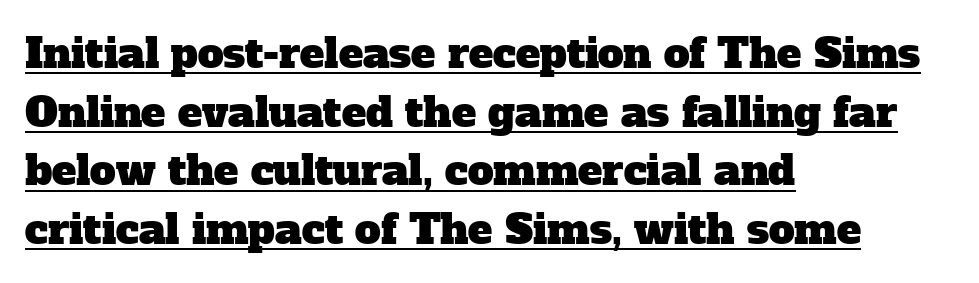
In designer terms, the underline attribute is active on this setting. Tracking value appears to be zero — textbook default spacing. The lines in this sample share a left origin and differ only in where they stop. The letters carry serifs — small finishing strokes at the ends of their stems.
